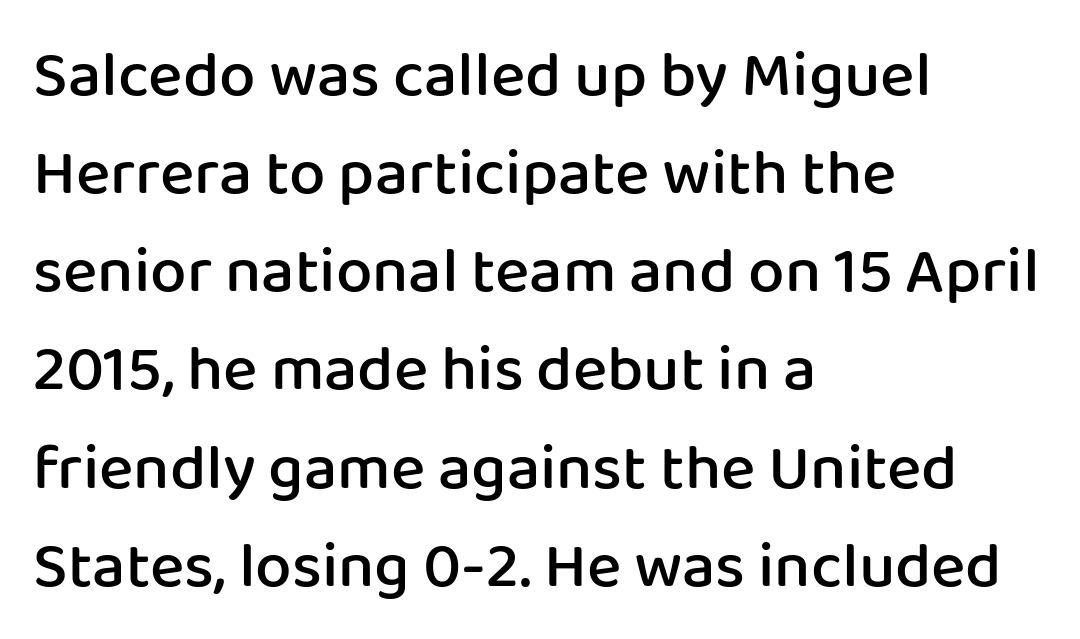
Posture: upright roman. Quick note: interline space is typical. Is this a fixed-width face? No — the glyphs have proportional, varying widths. These lines keep a tight, regular rhythm from letter to letter.
